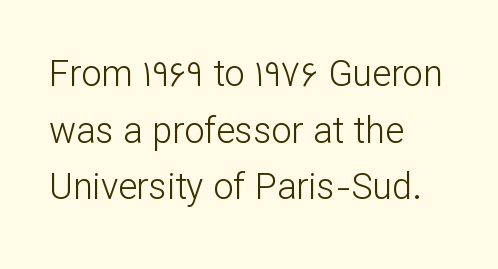
Q: Is the text bold? A: No.
Q: Is the text italic (slanted)? A: No, it is upright.
Q: Is the typeface a serif or a sans-serif typeface? A: Sans-serif.
Q: Is the text underlined? A: No.
Q: How is the paragraph aligned? A: Left-aligned.
Q: Is the spacing between letters normal or unusually wide? A: Normal.
Q: Is the spacing between lines tight, normal or loose? A: Normal.
Q: Width (condensed, normal, or wide)? A: Normal.
Q: Stroke contrast? A: Low.
Q: x-height? A: Medium.
Q: Monospaced? A: No.
